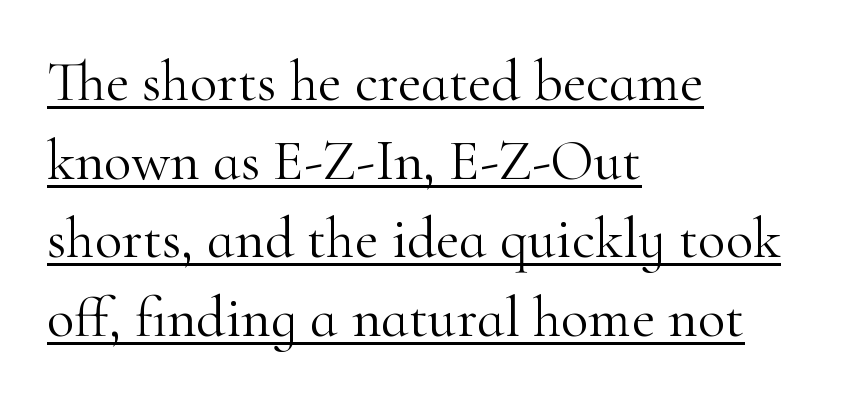
The image shows 57 px light serif type, upright; set left-aligned, normal line spacing (1.38x), normal letter spacing, underlined; high stroke contrast and a small x-height.
